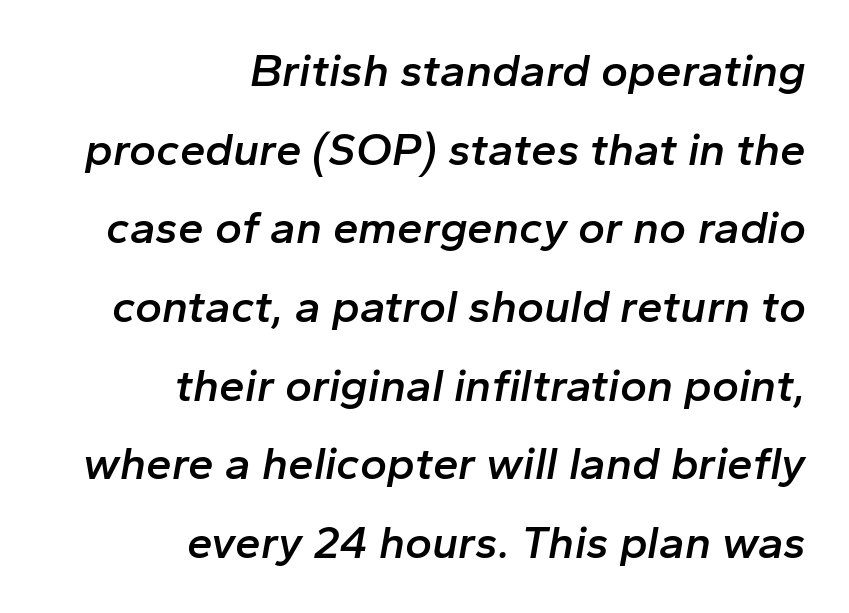
{"italic": "yes", "lean": "right", "slant_degrees": 10, "bold": "semi", "weight": "semibold", "width": "normal", "stroke_contrast": "low", "x_height": "medium", "monospaced": "no", "underline": "no", "align": "right", "line_spacing_ratio": 1.71, "letter_spacing": "normal", "letter_spacing_em": 0.0, "glyph_px": 46}
